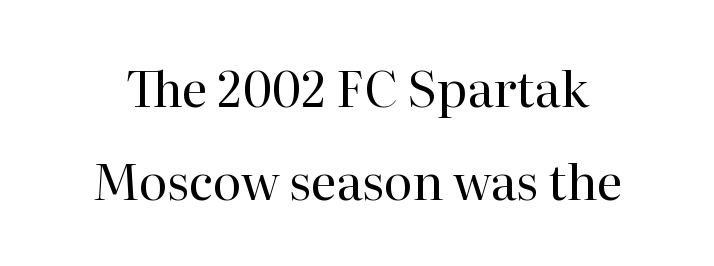
Q: Is the text bold? A: No.
Q: Is the text italic (slanted)? A: No, it is upright.
Q: Is the typeface a serif or a sans-serif typeface? A: Serif.
Q: Is the text underlined? A: No.
Q: Is the spacing between letters normal or unusually wide? A: Normal.
Q: Is the spacing between lines tight, normal or loose? A: Loose.
Q: Width (condensed, normal, or wide)? A: Normal.
Q: Stroke contrast? A: High.
Q: x-height? A: Medium.
Q: Monospaced? A: No.
